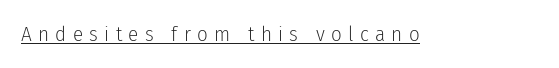
Is the stroke heavy? The answer is a plain regular-or-lighter. Beneath each row of characters lies a ruled line. When letters stand straight like this, we call the style roman or upright. Short note: letters widely spaced.
